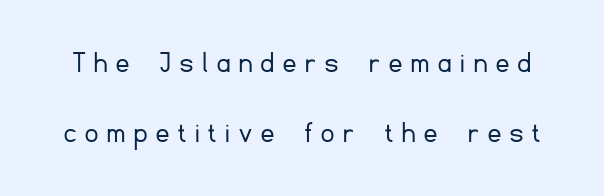
The image shows 32 px light sans-serif type, upright; set loose line spacing (2.19x), unusually wide letter spacing (+0.28 em), not underlined; low stroke contrast and a small x-height.
